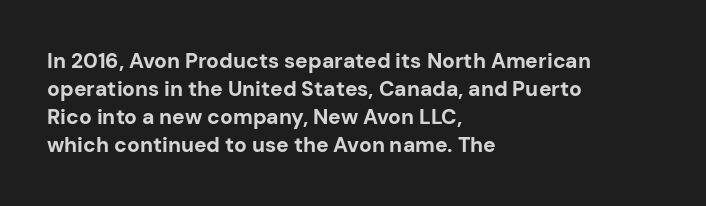
Q: Is the text bold? A: Yes.
Q: Is the text italic (slanted)? A: No, it is upright.
Q: Is the text underlined? A: No.
Q: How is the paragraph aligned? A: Left-aligned.
Q: Is the spacing between letters normal or unusually wide? A: Normal.
Q: Is the spacing between lines tight, normal or loose? A: Normal.
